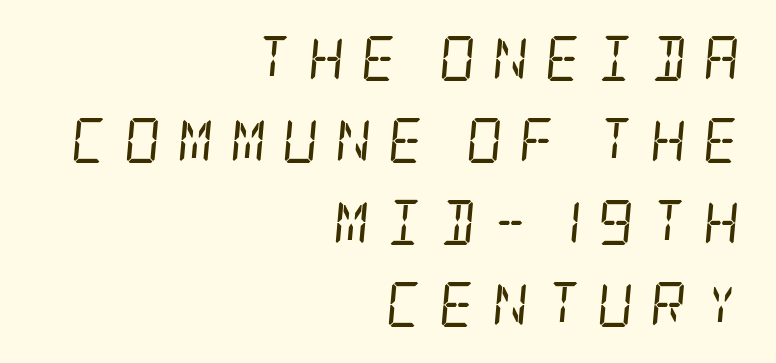
Q: Is the text bold? A: No.
Q: Is the text italic (slanted)? A: Yes, it leans right by about 5 degrees.
Q: Is the typeface a serif or a sans-serif typeface? A: Serif.
Q: Is the text underlined? A: No.
Q: How is the paragraph aligned? A: Right-aligned.
Q: Is the spacing between letters normal or unusually wide? A: Unusually wide.
Q: Width (condensed, normal, or wide)? A: Condensed.
Q: Stroke contrast? A: Low.
Q: x-height? A: Large.
